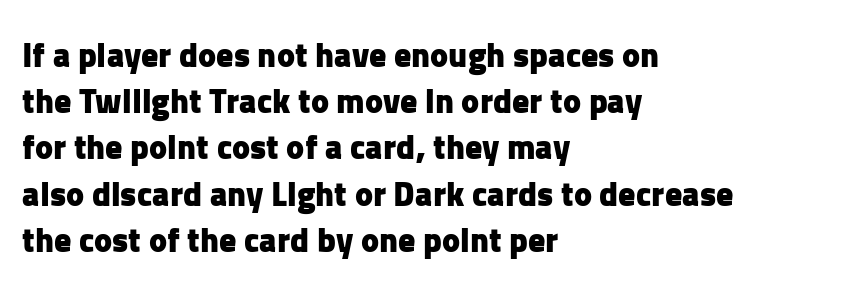
{"serif": "no", "italic": "no", "bold": "yes", "weight": "heavy", "width": "normal", "stroke_contrast": "low", "x_height": "medium", "monospaced": "no", "underline": "no", "align": "left", "line_spacing": "normal", "line_spacing_ratio": 1.36, "letter_spacing": "normal", "letter_spacing_em": 0.0, "glyph_px": 34}
